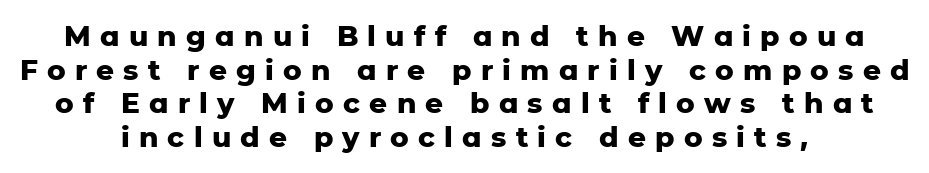
The image shows 28 px heavy sans-serif type, upright; set centered, line spacing 1.2x, unusually wide letter spacing (+0.33 em), not underlined; low stroke contrast and a medium x-height.
